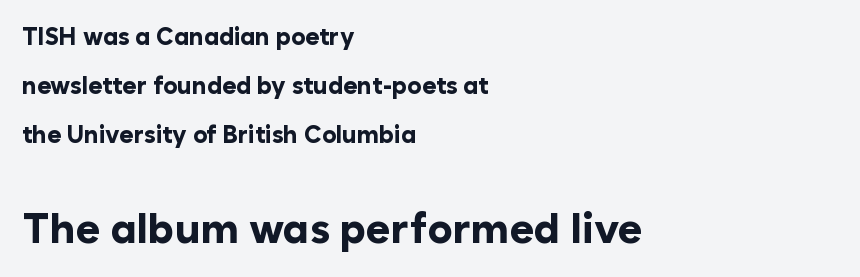
The image shows 42 px bold sans-serif type, upright; set left-aligned, loose line spacing (2.05x), normal letter spacing, not underlined; the second (bottom) block is 1.75x larger; low stroke contrast and a medium x-height.
